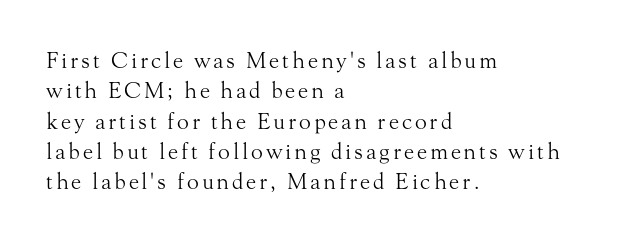
{"italic": "no", "bold": "no", "underline": "no", "align": "left", "line_spacing": "normal", "line_spacing_ratio": 1.38, "glyph_px": 22}
